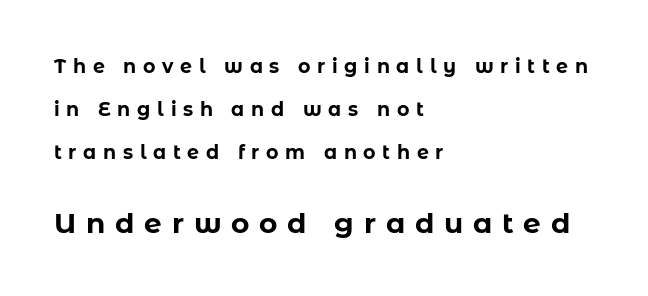
The image shows 28 px bold sans-serif type, upright; set left-aligned, loose line spacing (2.26x), unusually wide letter spacing (+0.35 em), not underlined; the second (bottom) block is 1.47x larger; low stroke contrast and a medium x-height.
